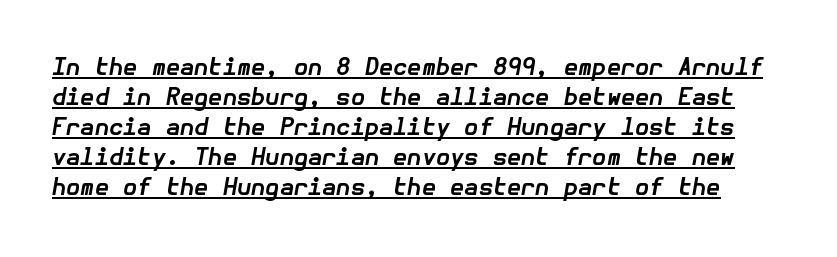
{"italic": "yes", "lean": "right", "slant_degrees": 10, "bold": "yes", "underline": "yes", "line_spacing": "normal", "line_spacing_ratio": 1.3, "letter_spacing": "normal", "letter_spacing_em": 0.0, "glyph_px": 23}
